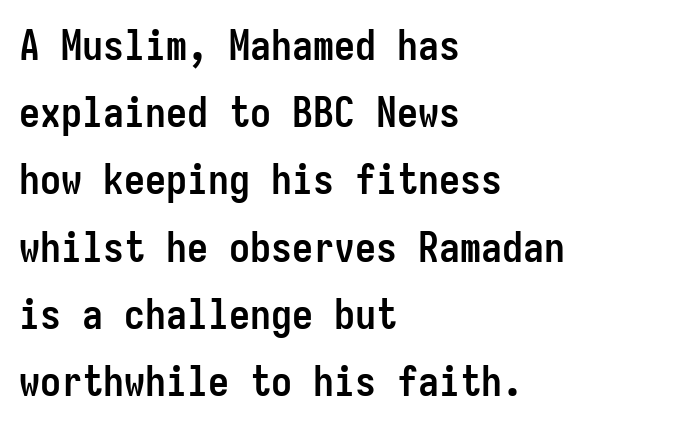
Interline gaps are of average width in this sample. Classification — sans serif. As a designer I'd log this as weight 700, bold. Quick note: underline off.
